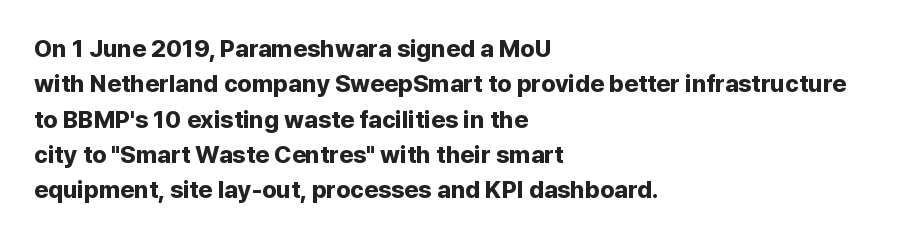
Q: Is the text bold? A: Yes.
Q: Is the text italic (slanted)? A: No, it is upright.
Q: Is the text underlined? A: No.
Q: How is the paragraph aligned? A: Left-aligned.
Q: Is the spacing between letters normal or unusually wide? A: Normal.
Q: Is the spacing between lines tight, normal or loose? A: Normal.
